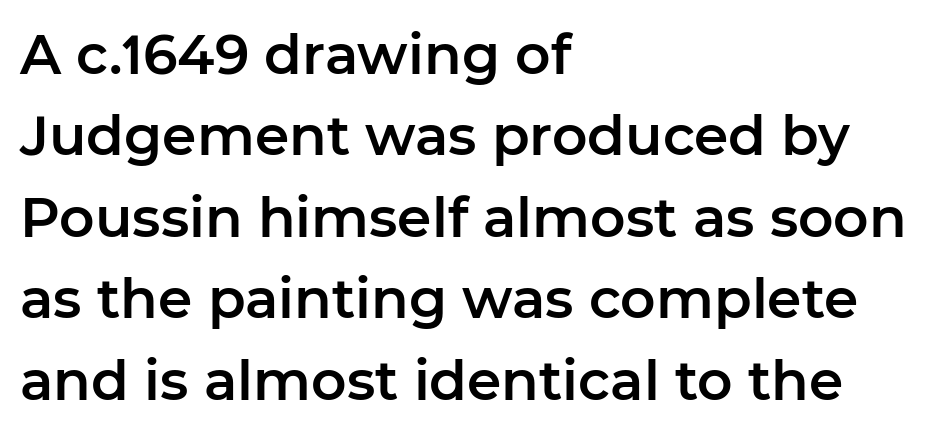
The image shows 55 px sans-serif type, upright; set left-aligned, normal line spacing (1.48x), normal letter spacing, not underlined; low stroke contrast and a medium x-height.
